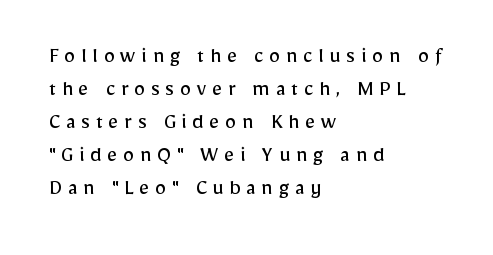
Successive baselines arrive at the customary interval. The lines are quadded left. This rendering features lettering with no underline. Ascenders rise straight up at ninety degrees. Stems and bowls with no extra thickness — not bold.
